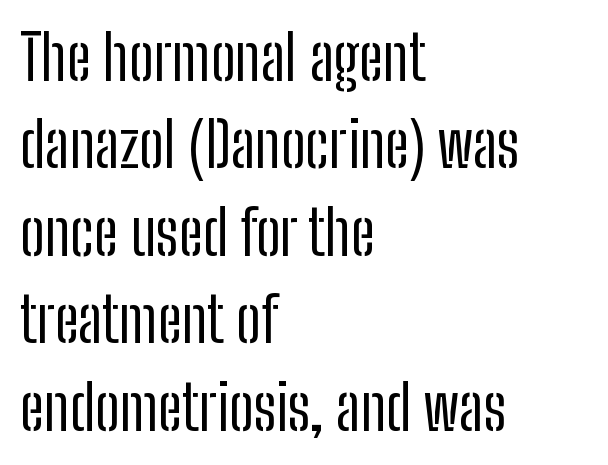
{"serif": "no", "italic": "no", "bold": "no", "weight": "regular", "width": "condensed", "stroke_contrast": "low", "x_height": "medium", "monospaced": "no", "underline": "no", "align": "left", "line_spacing": "normal", "line_spacing_ratio": 1.41, "letter_spacing": "normal", "letter_spacing_em": 0.0, "glyph_px": 62}
